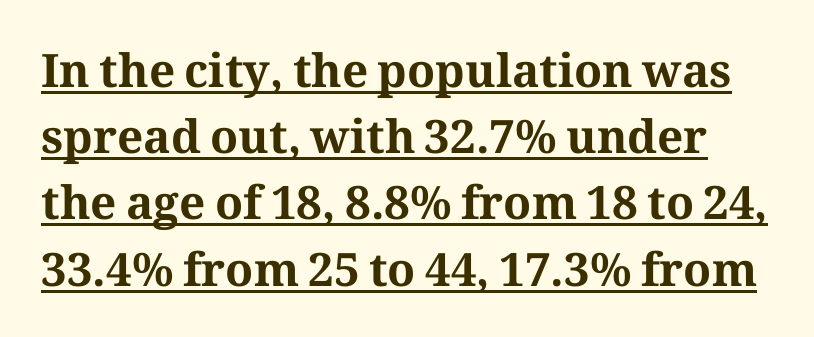
The image shows 46 px bold serif type, upright; set normal line spacing (1.44x), normal letter spacing, underlined; medium stroke contrast and a medium x-height.
